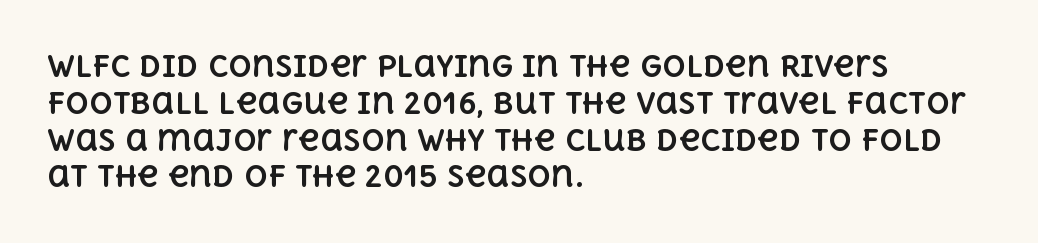
The image shows 29 px bold type, upright; set left-aligned, normal line spacing (1.27x), normal letter spacing, not underlined; a large x-height.
